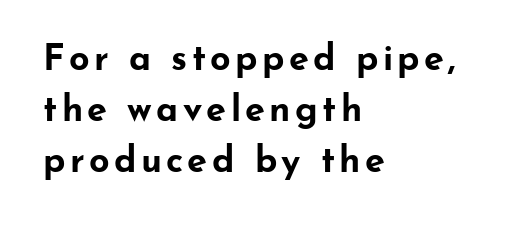
The font is running at its bold setting. The letters stand upright; this is a roman face. Descenders are the only things crossing below the line. Typeset ragged right — the left edge is the straight one.
